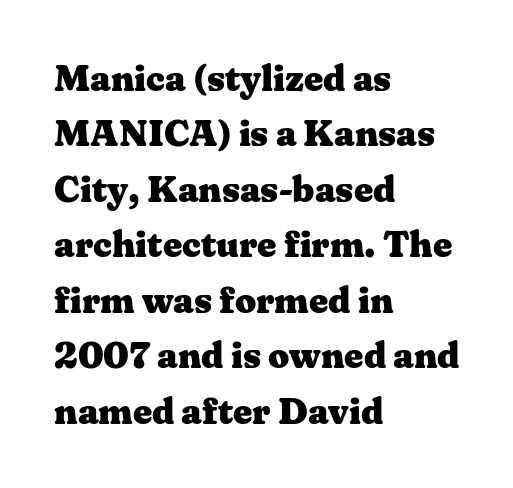
Line starts are locked; line ends wander. The rendering shows small feet on the letterforms — a serif design. Its strokes are broad and dark, the hallmark of bold type. Vertically, the passage feels balanced, rows spaced as you'd expect. Each letter keeps its own natural width here, so spacing adapts to shape.
